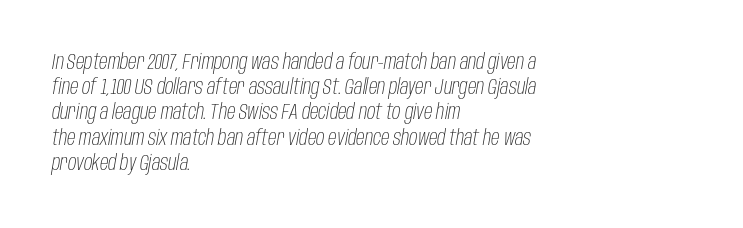
{"italic": "yes", "lean": "right", "slant_degrees": 10, "bold": "no", "underline": "no", "align": "left", "line_spacing_ratio": 1.2, "letter_spacing": "normal", "letter_spacing_em": 0.0, "glyph_px": 21}
